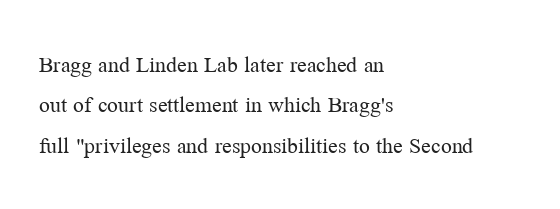
The image shows 24 px text type, upright; set left-aligned, normal line spacing (1.68x), normal letter spacing, not underlined.
